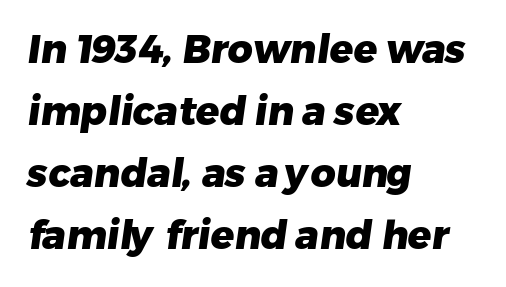
{"serif": "no", "bold": "yes", "weight": "heavy", "width": "normal", "stroke_contrast": "low", "x_height": "medium", "monospaced": "no", "underline": "no", "align": "left", "line_spacing": "normal", "line_spacing_ratio": 1.59, "letter_spacing": "normal", "letter_spacing_em": 0.0, "glyph_px": 39}
